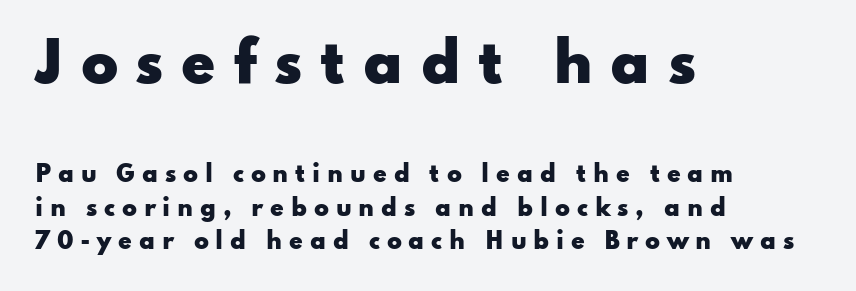
Block one is the big one; block two sits smaller underneath. Loose tracking; the words dissolve into strings of separated letters. Type style note: lacks serifs. The lettering stays uniformly vertical, giving the passage a roman look. I'd describe the lettering as bold — thick and assertive.
